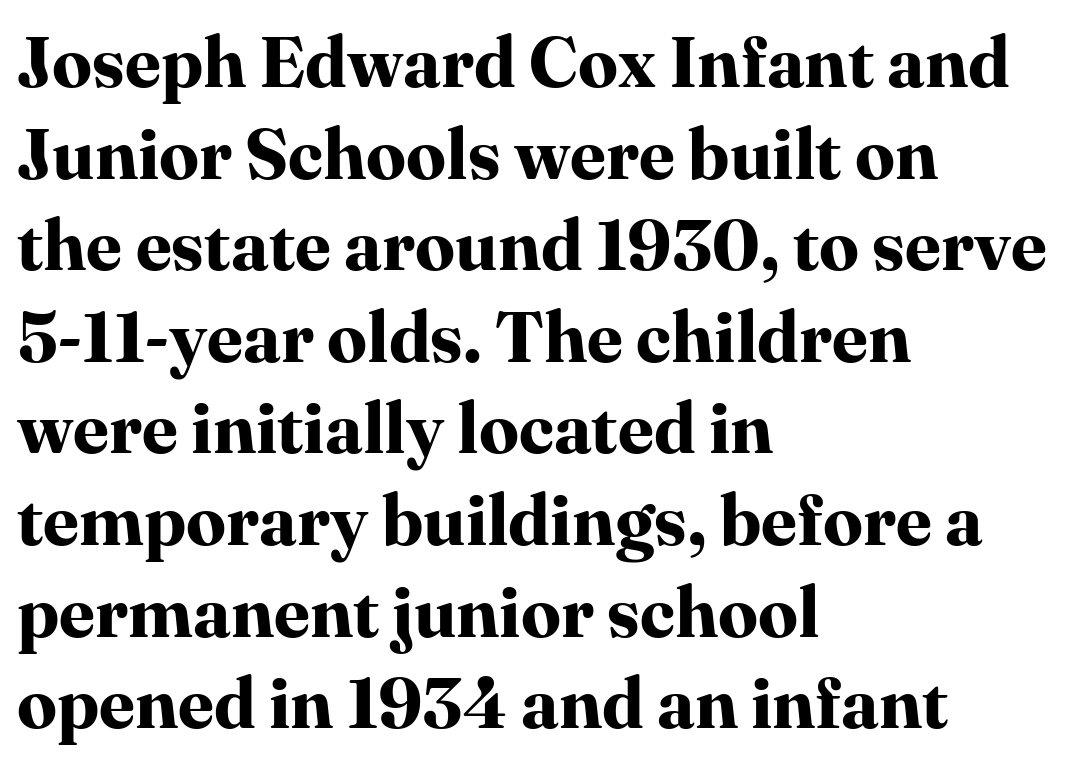
Evenly set lines give the paragraph a standard silhouette. Any mark beneath the type? The region is blank. A roman cut, with each character standing at attention. Teacher's note: observe the even left margin — that is flush-left alignment.
